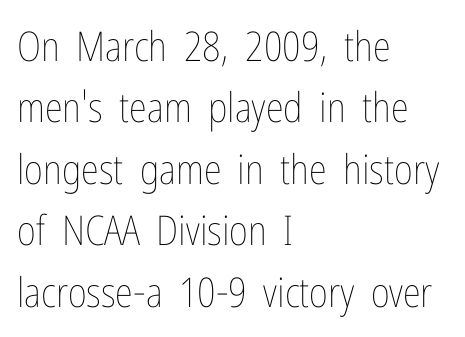
Q: Is the text bold? A: No.
Q: Is the text italic (slanted)? A: No, it is upright.
Q: Is the text underlined? A: No.
Q: How is the paragraph aligned? A: Left-aligned.
Q: Is the spacing between letters normal or unusually wide? A: Normal.
Q: Is the spacing between lines tight, normal or loose? A: Normal.
Q: Width (condensed, normal, or wide)? A: Condensed.
Q: Stroke contrast? A: Low.
Q: x-height? A: Medium.
Q: Monospaced? A: No.
